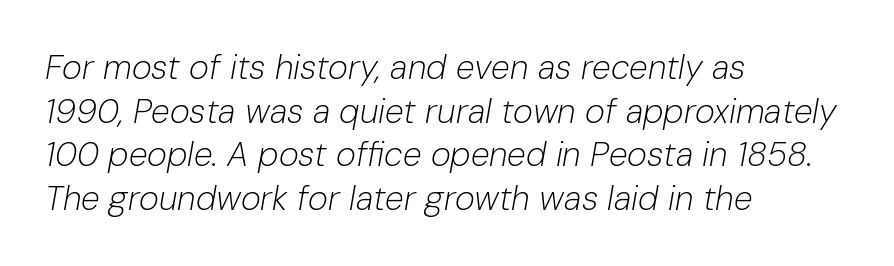
Ink coverage per letter is moderate at most. Spacing verdict: proportional, widths tailored to each character. Standard letterfit; no display-style spreading of the glyphs. When letters slant like this, we call the style italic.
